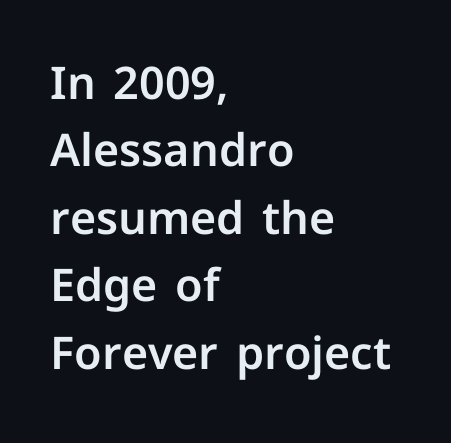
Every stem runs plumb, perpendicular to the baseline. A normal amount of white space separates one row of letters from the next. In terms of letterform style, serifs are entirely absent. Note the varied advance widths — an 'i' is clearly narrower than an 'm'.
